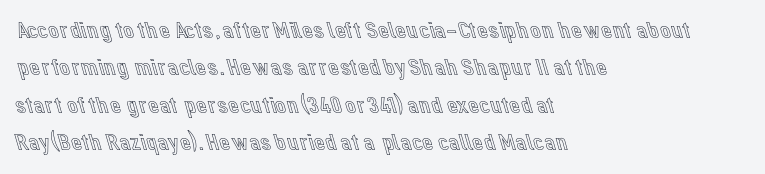
Quick note: interline space is typical. The glyphs are unaccompanied by any horizontal stroke below them. The setting favours the left margin, as ordinary paragraphs usually do.
